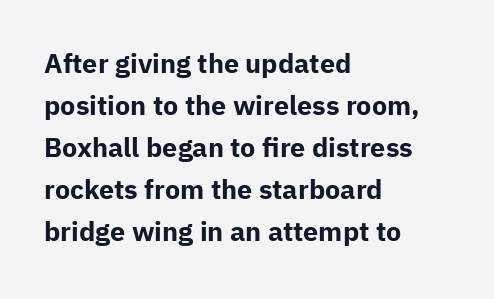
{"italic": "no", "bold": "yes", "underline": "no", "align": "left", "line_spacing": "normal", "line_spacing_ratio": 1.56, "letter_spacing": "normal", "letter_spacing_em": 0.0, "glyph_px": 27}
